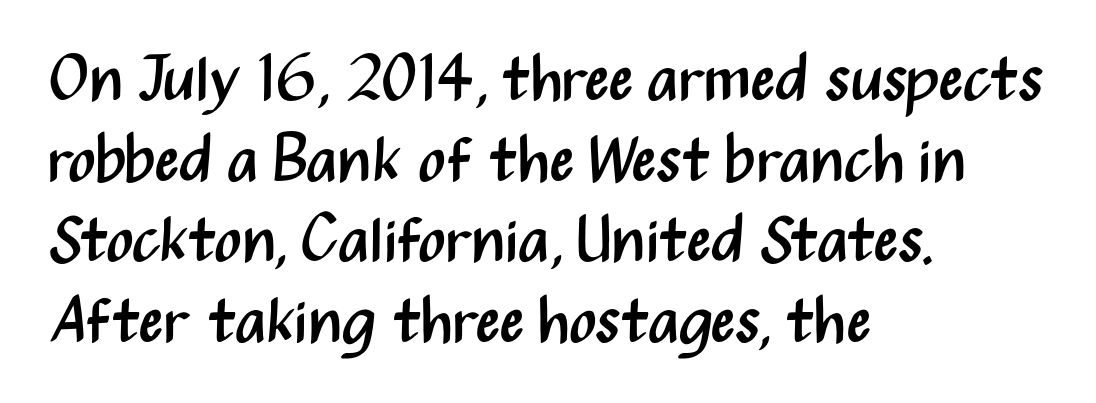
The strokes are not fattened; the text isn't bold. This is sans-serif lettering, the kind often seen on screens and signage. The rows are spaced the way most documents space them. This sample uses plain, unmodified letter spacing. Words float on clear page, feet unadorned.
